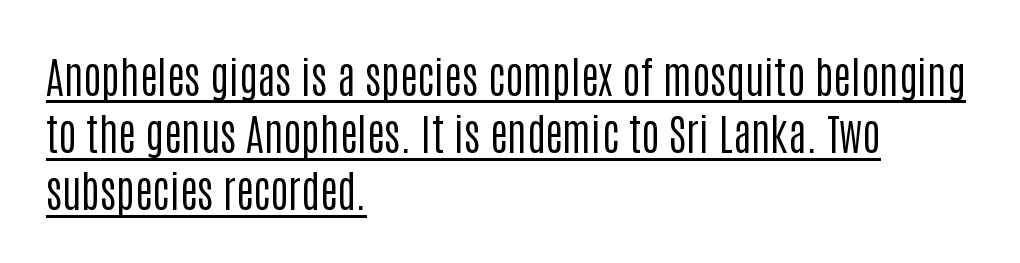
The face used here is a sans, in the tradition of grotesques and geometrics. Baseline-to-baseline distance is the conventional proportion of letter height. Italic: no, the glyphs are upright roman. Spacing verdict: proportional, widths tailored to each character. Casual observation: everything's shoved over to the left.
